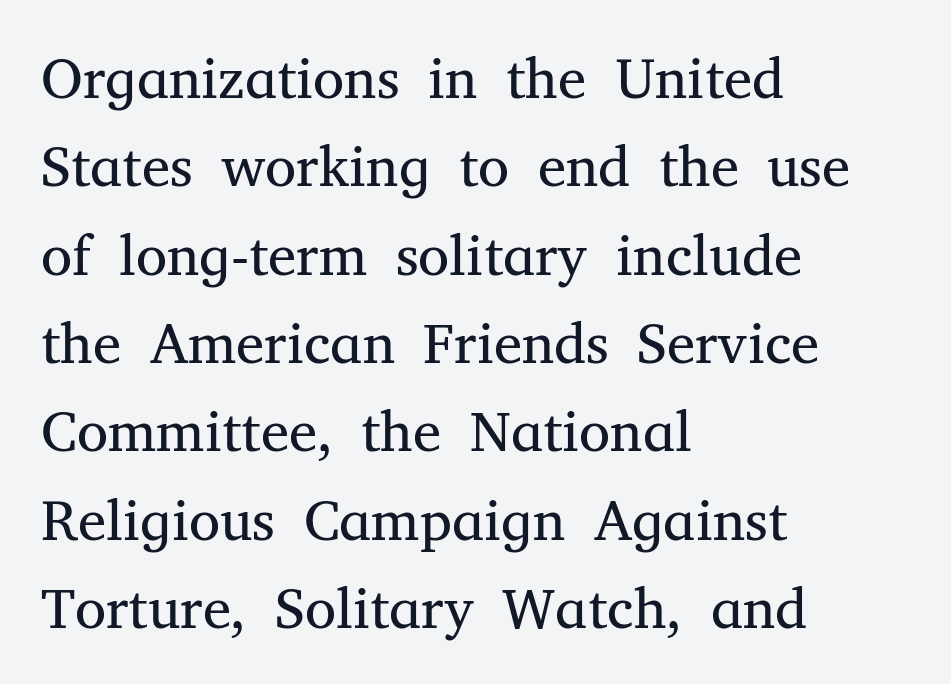
The image shows 57 px regular-weight serif type, upright; set left-aligned, normal line spacing (1.55x), normal letter spacing, not underlined; medium stroke contrast and a medium x-height.
